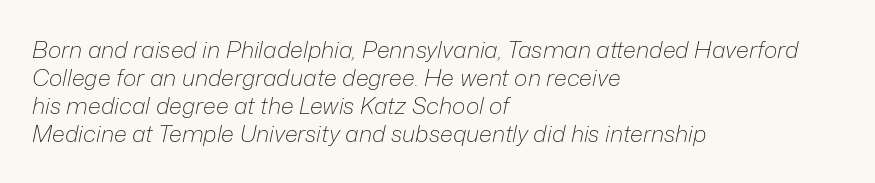
{"italic": "yes", "lean": "right", "slant_degrees": 12, "bold": "no", "underline": "no", "align": "left", "line_spacing_ratio": 1.22, "letter_spacing": "normal", "letter_spacing_em": 0.0, "glyph_px": 23}
